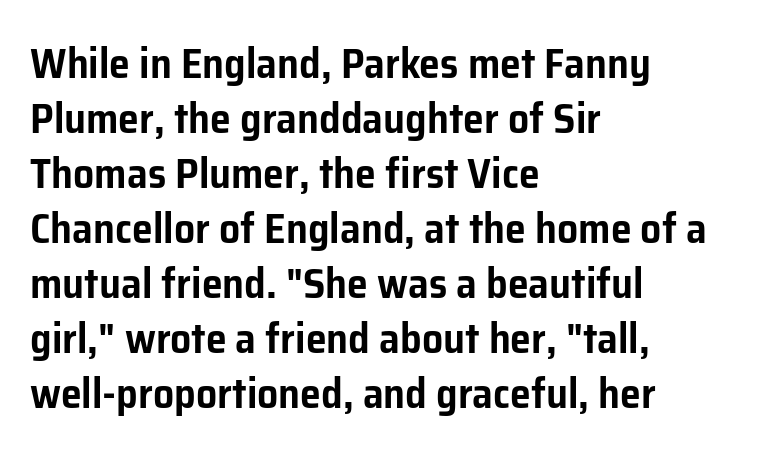
Q: Is the text italic (slanted)? A: No, it is upright.
Q: Is the typeface a serif or a sans-serif typeface? A: Sans-serif.
Q: Is the text underlined? A: No.
Q: How is the paragraph aligned? A: Left-aligned.
Q: Is the spacing between letters normal or unusually wide? A: Normal.
Q: Is the spacing between lines tight, normal or loose? A: Normal.
Q: Width (condensed, normal, or wide)? A: Normal.
Q: Stroke contrast? A: Low.
Q: x-height? A: Medium.
Q: Monospaced? A: No.
